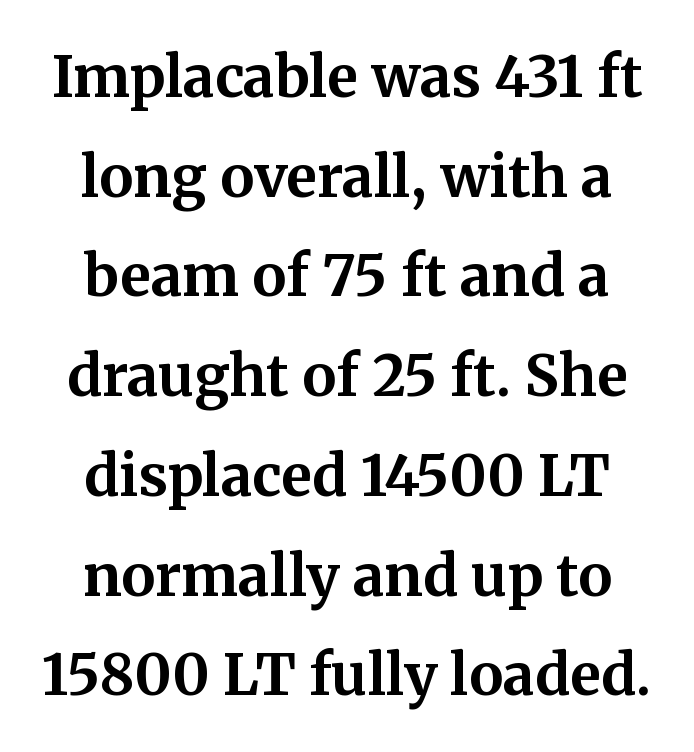
The image shows 57 px bold serif type, upright; set line spacing 1.75x, normal letter spacing, not underlined; medium stroke contrast and a medium x-height.
